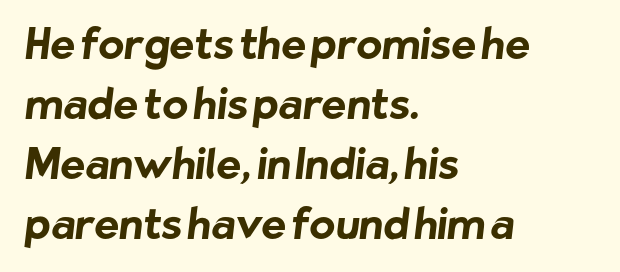
The image shows 42 px bold sans-serif type; set left-aligned, normal line spacing (1.43x), normal letter spacing, not underlined; low stroke contrast and a medium x-height.
